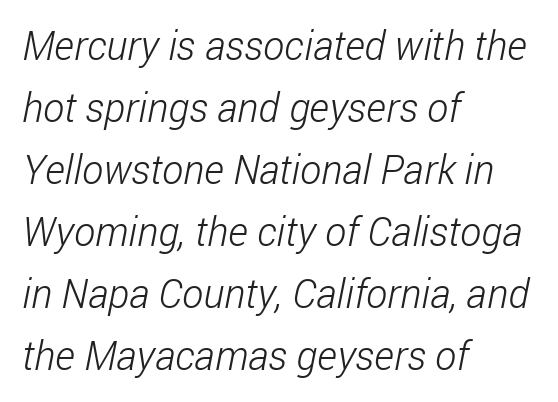
The image shows 40 px light, condensed sans-serif type; set left-aligned, normal line spacing (1.55x), normal letter spacing, not underlined; low stroke contrast and a medium x-height.
